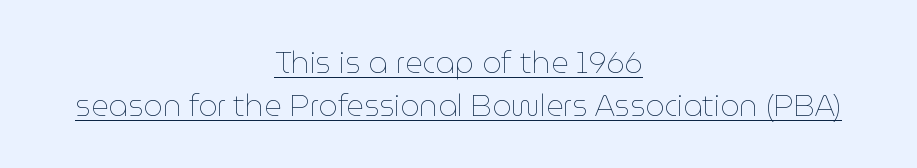
Q: Is the text bold? A: No.
Q: Is the text italic (slanted)? A: No, it is upright.
Q: Is the text underlined? A: Yes.
Q: How is the paragraph aligned? A: Centered.
Q: Is the spacing between letters normal or unusually wide? A: Normal.
Q: Is the spacing between lines tight, normal or loose? A: Normal.
Q: Width (condensed, normal, or wide)? A: Normal.
Q: Stroke contrast? A: Low.
Q: x-height? A: Medium.
Q: Monospaced? A: No.
